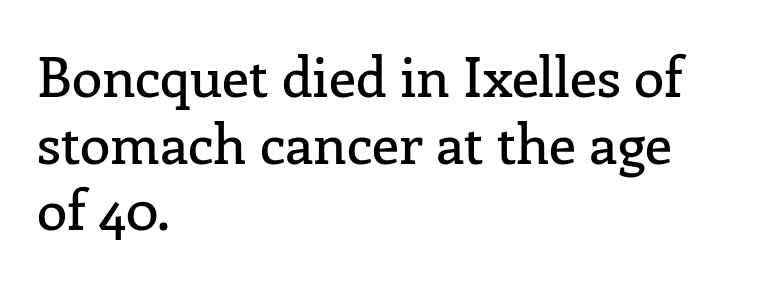
Q: Is the text italic (slanted)? A: No, it is upright.
Q: Is the typeface a serif or a sans-serif typeface? A: Serif.
Q: Is the text underlined? A: No.
Q: How is the paragraph aligned? A: Left-aligned.
Q: Is the spacing between letters normal or unusually wide? A: Normal.
Q: Width (condensed, normal, or wide)? A: Normal.
Q: Stroke contrast? A: Low.
Q: x-height? A: Medium.
Q: Monospaced? A: No.
